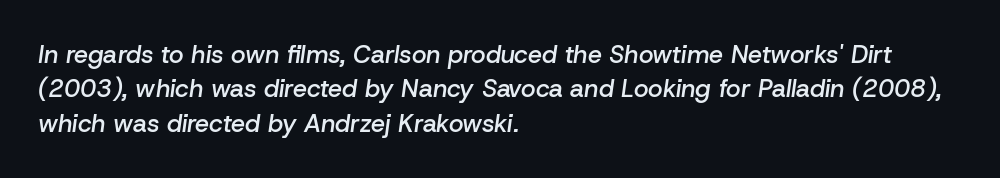
Q: Is the text bold? A: Semi-bold.
Q: Is the text italic (slanted)? A: Yes, it leans right by about 8 degrees.
Q: Is the text underlined? A: No.
Q: How is the paragraph aligned? A: Left-aligned.
Q: Is the spacing between letters normal or unusually wide? A: Normal.
Q: Is the spacing between lines tight, normal or loose? A: Normal.
